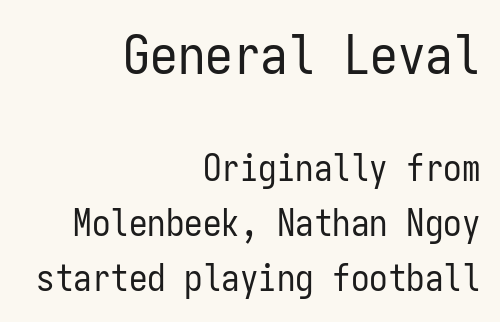
Q: Is the text bold? A: No.
Q: Is the text italic (slanted)? A: No, it is upright.
Q: Is the typeface a serif or a sans-serif typeface? A: Sans-serif.
Q: Is the text underlined? A: No.
Q: How is the paragraph aligned? A: Right-aligned.
Q: Is the spacing between letters normal or unusually wide? A: Normal.
Q: Is the spacing between lines tight, normal or loose? A: Normal.
Q: Which block of text is set in a larger size, the first (top) or the second (bottom)? A: The first (top) one.
Q: Width (condensed, normal, or wide)? A: Condensed.
Q: Stroke contrast? A: Low.
Q: x-height? A: Medium.
Q: Monospaced? A: Yes.
